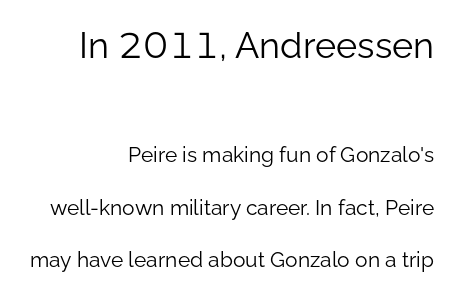
The image shows 36 px light sans-serif type, upright; set right-aligned, loose line spacing (2.49x), normal letter spacing, not underlined; the first (top) block is 1.71x larger; low stroke contrast and a medium x-height.
